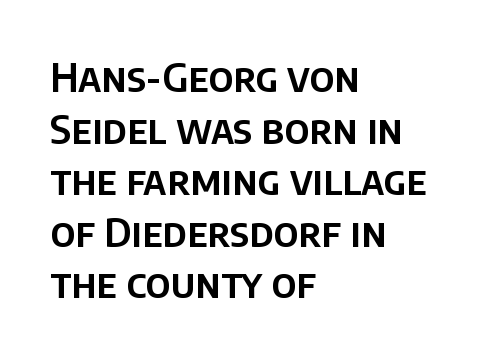
Q: Is the text italic (slanted)? A: No, it is upright.
Q: Is the typeface a serif or a sans-serif typeface? A: Sans-serif.
Q: Is the text underlined? A: No.
Q: How is the paragraph aligned? A: Left-aligned.
Q: Is the spacing between letters normal or unusually wide? A: Normal.
Q: Is the spacing between lines tight, normal or loose? A: Normal.
Q: Width (condensed, normal, or wide)? A: Normal.
Q: Stroke contrast? A: Low.
Q: x-height? A: Large.
Q: Monospaced? A: No.
